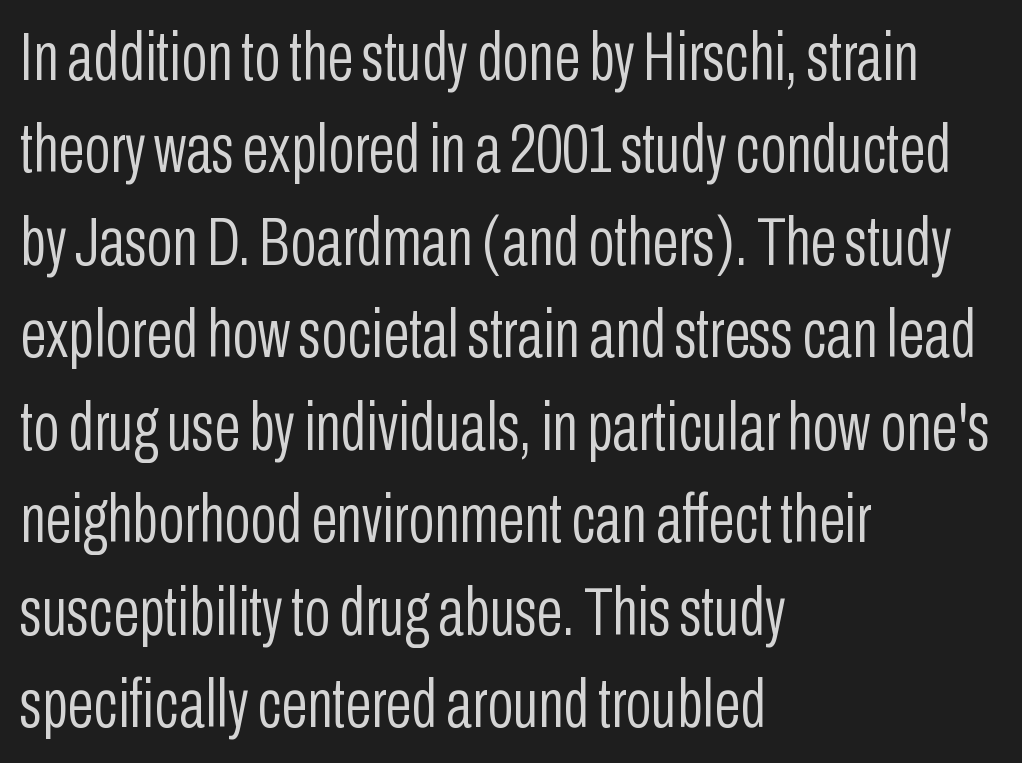
The image shows 68 px light, condensed sans-serif type, upright; set left-aligned, normal line spacing (1.36x), normal letter spacing, not underlined; low stroke contrast and a medium x-height.
